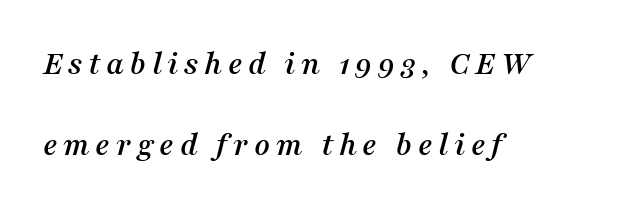
Each line starts at the same left margin while the right side varies. This sample uses an oblique cut, with every glyph tilted off the vertical. The passage shown is typed in a proportional face where columns would drift. I'd call this a serif setting — the letters wear small feet.
